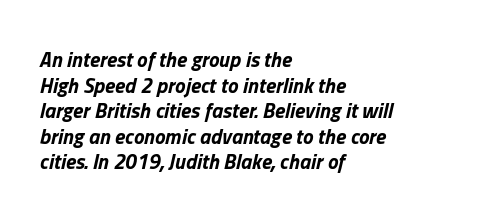
{"italic": "yes", "lean": "right", "slant_degrees": 13, "bold": "yes", "underline": "no", "align": "left", "line_spacing_ratio": 1.22, "letter_spacing": "normal", "letter_spacing_em": 0.0, "glyph_px": 21}
